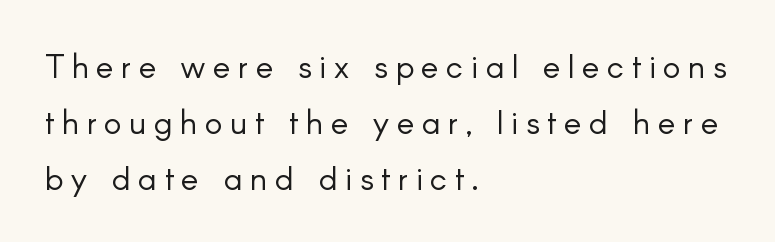
The image shows 33 px light sans-serif type, upright; set left-aligned, normal line spacing (1.69x), unusually wide letter spacing (+0.23 em), not underlined; low stroke contrast and a small x-height.
